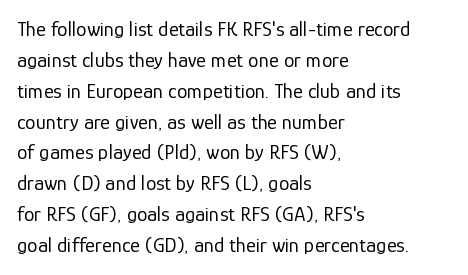
The image shows 21 px text type, upright; set left-aligned, normal line spacing (1.47x), normal letter spacing, not underlined.
